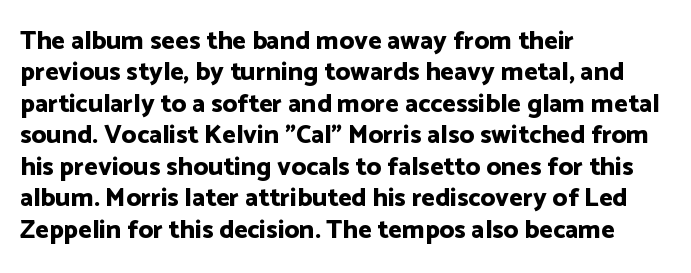
Q: Is the text bold? A: Yes.
Q: Is the text italic (slanted)? A: No, it is upright.
Q: Is the text underlined? A: No.
Q: How is the paragraph aligned? A: Left-aligned.
Q: Is the spacing between letters normal or unusually wide? A: Normal.
